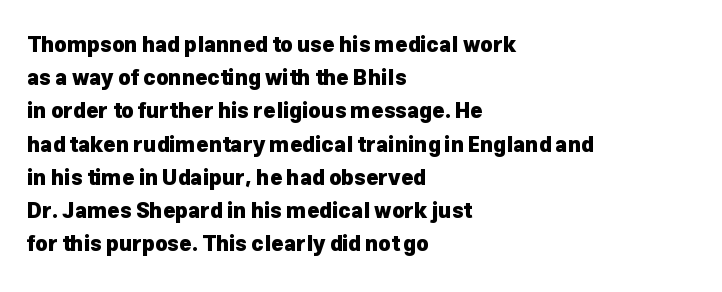
{"italic": "no", "bold": "yes", "underline": "no", "align": "left", "line_spacing": "normal", "line_spacing_ratio": 1.58, "letter_spacing": "normal", "letter_spacing_em": 0.0, "glyph_px": 21}
